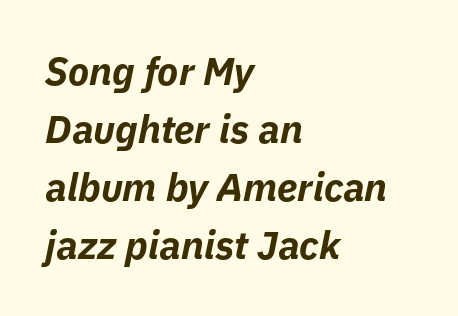
Q: Is the text bold? A: Yes.
Q: Is the text italic (slanted)? A: Yes, it leans right by about 11 degrees.
Q: Is the text underlined? A: No.
Q: How is the paragraph aligned? A: Left-aligned.
Q: Is the spacing between letters normal or unusually wide? A: Normal.
Q: Is the spacing between lines tight, normal or loose? A: Normal.
Q: Width (condensed, normal, or wide)? A: Normal.
Q: Stroke contrast? A: Low.
Q: x-height? A: Medium.
Q: Monospaced? A: No.
